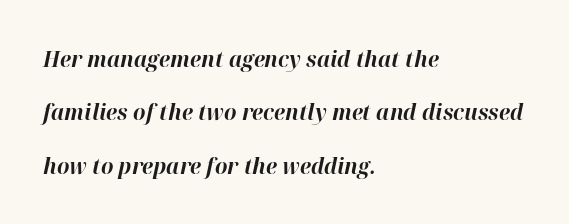
{"italic": "yes", "lean": "right", "slant_degrees": 12, "bold": "yes", "underline": "no", "align": "left", "line_spacing": "loose", "line_spacing_ratio": 2.43, "letter_spacing": "normal", "letter_spacing_em": 0.0, "glyph_px": 22}
